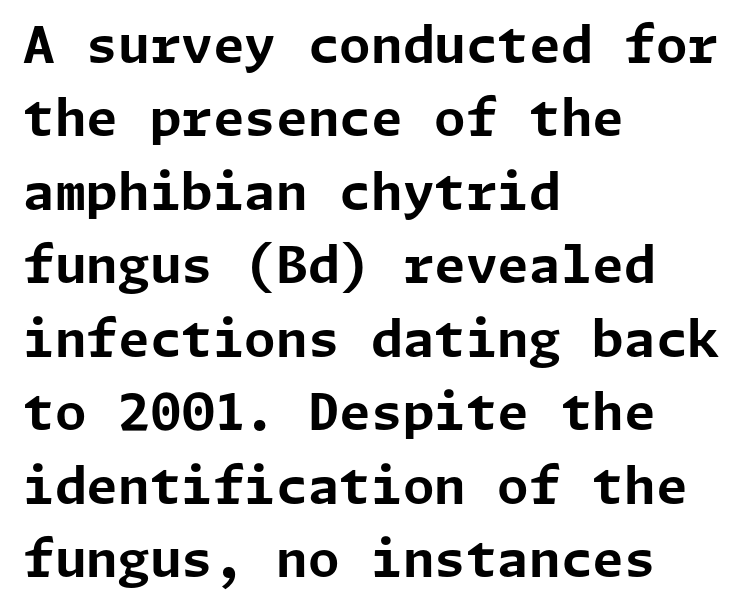
Q: Is the text bold? A: Yes.
Q: Is the text italic (slanted)? A: No, it is upright.
Q: Is the typeface a serif or a sans-serif typeface? A: Sans-serif.
Q: Is the text underlined? A: No.
Q: How is the paragraph aligned? A: Left-aligned.
Q: Is the spacing between letters normal or unusually wide? A: Normal.
Q: Is the spacing between lines tight, normal or loose? A: Normal.
Q: Width (condensed, normal, or wide)? A: Normal.
Q: Stroke contrast? A: Low.
Q: x-height? A: Medium.
